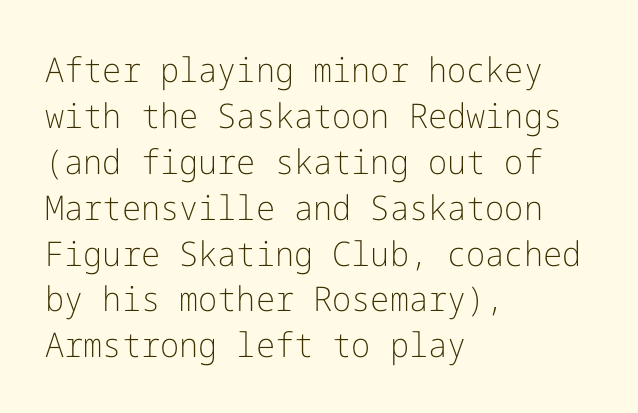
The image shows 34 px light sans-serif type, upright; set left-aligned, normal line spacing (1.35x), normal letter spacing, not underlined; low stroke contrast and a medium x-height.
